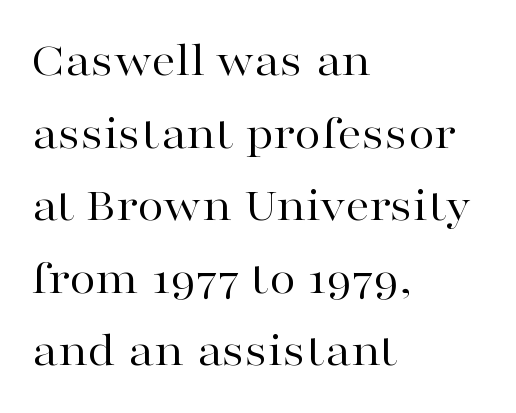
The vertical gap from one line to the next is medium. Which margin do the lines hug? The left one — the right edge is uneven. Observe the ordinary spacing: letters are neighbours, not strangers. Look at the bottom of the vertical strokes: they flare into serifs here.
